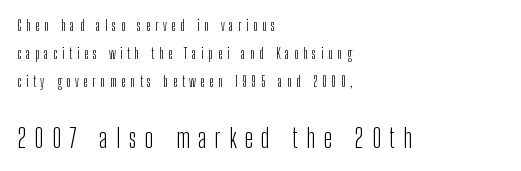
Q: Is the text bold? A: No.
Q: Is the text italic (slanted)? A: No, it is upright.
Q: Is the text underlined? A: No.
Q: How is the paragraph aligned? A: Left-aligned.
Q: Is the spacing between letters normal or unusually wide? A: Unusually wide.
Q: Is the spacing between lines tight, normal or loose? A: Loose.
Q: Which block of text is set in a larger size, the first (top) or the second (bottom)? A: The second (bottom) one.
